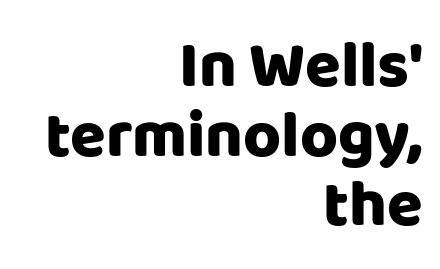
{"serif": "no", "italic": "no", "bold": "yes", "weight": "heavy", "width": "normal", "stroke_contrast": "low", "x_height": "large", "monospaced": "no", "underline": "no", "align": "right", "line_spacing": "tight", "line_spacing_ratio": 1.07, "letter_spacing": "normal", "letter_spacing_em": 0.0, "glyph_px": 65}
